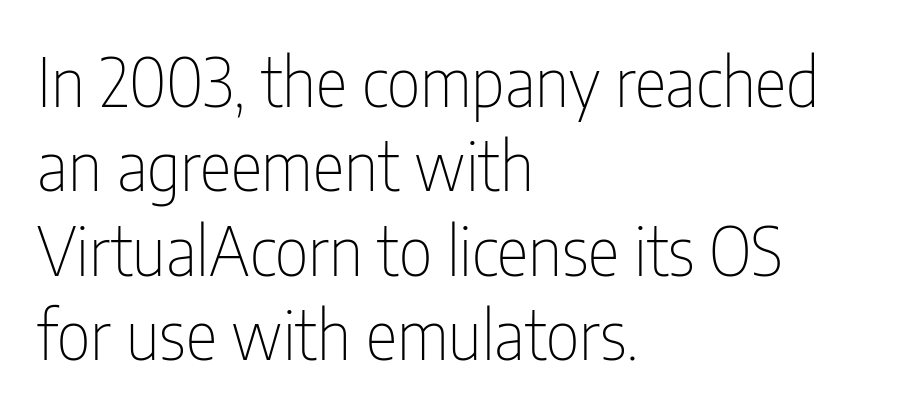
The image shows 67 px thin, condensed sans-serif type, upright; set left-aligned, normal line spacing (1.26x), normal letter spacing, not underlined; low stroke contrast and a medium x-height.
